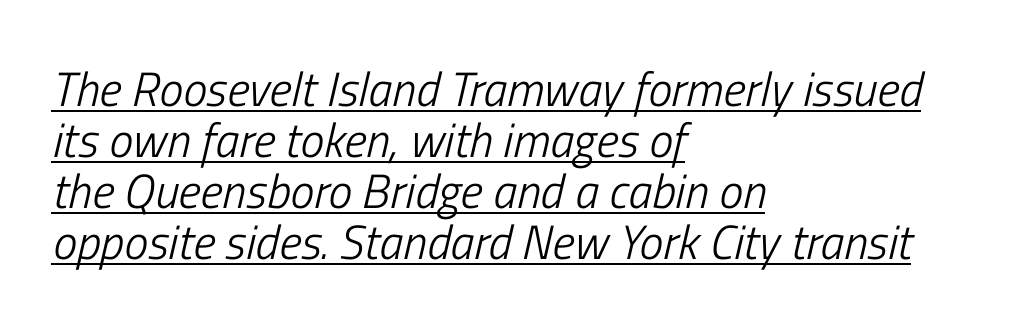
{"italic": "yes", "lean": "right", "slant_degrees": 13, "bold": "no", "weight": "light", "width": "condensed", "stroke_contrast": "low", "x_height": "medium", "monospaced": "no", "underline": "yes", "align": "left", "line_spacing": "tight", "line_spacing_ratio": 1.06, "letter_spacing": "normal", "letter_spacing_em": 0.0, "glyph_px": 48}
